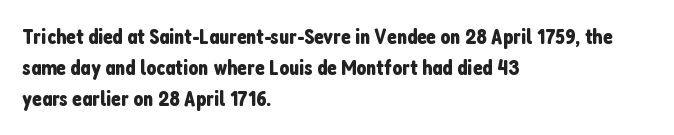
Q: Is the text italic (slanted)? A: No, it is upright.
Q: Is the text underlined? A: No.
Q: How is the paragraph aligned? A: Left-aligned.
Q: Is the spacing between letters normal or unusually wide? A: Normal.
Q: Is the spacing between lines tight, normal or loose? A: Normal.
